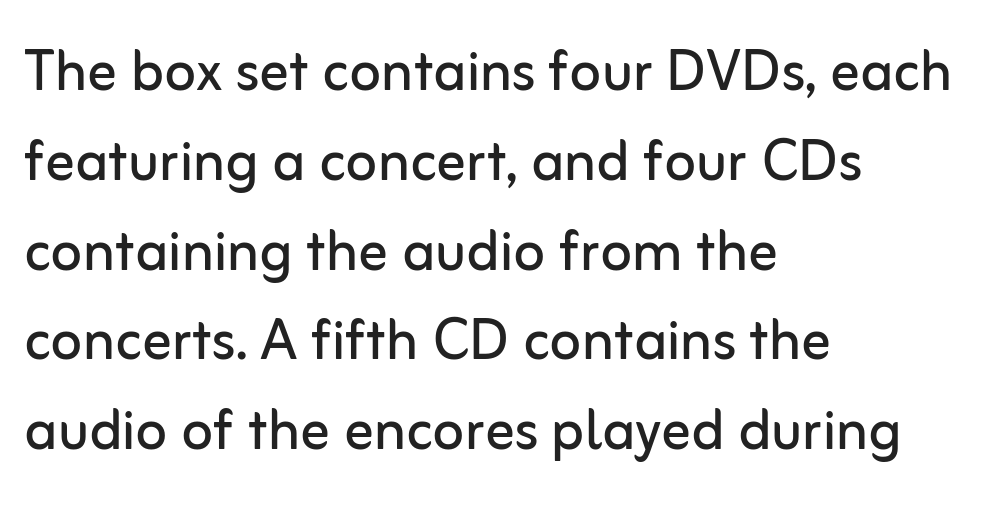
Quick note: underline off. On a weight scale, this lands at 450 or below. Here the designer chose a conventional face with non-uniform glyph widths. Each word holds together tightly as a unit, with standard inter-letter gaps.
